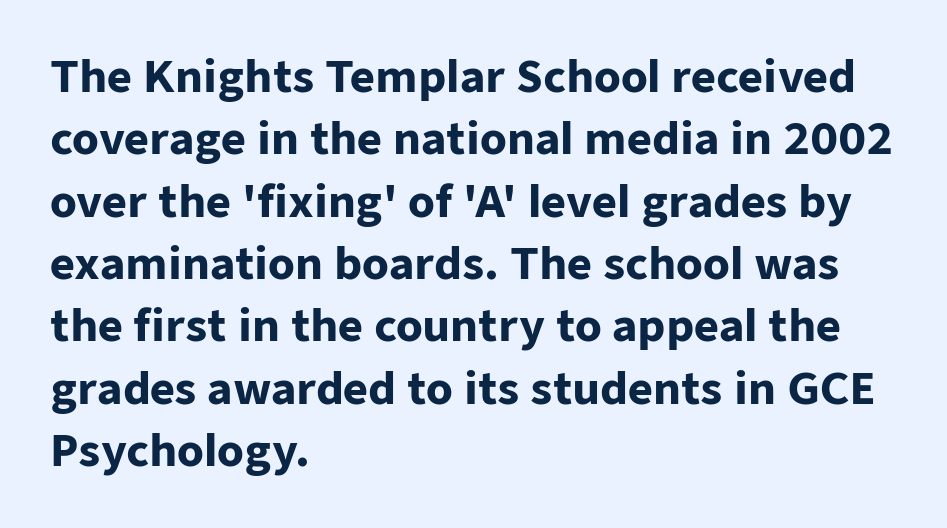
Q: Is the text bold? A: Yes.
Q: Is the text italic (slanted)? A: No, it is upright.
Q: Is the typeface a serif or a sans-serif typeface? A: Sans-serif.
Q: Is the text underlined? A: No.
Q: How is the paragraph aligned? A: Left-aligned.
Q: Is the spacing between letters normal or unusually wide? A: Normal.
Q: Is the spacing between lines tight, normal or loose? A: Normal.
Q: Width (condensed, normal, or wide)? A: Normal.
Q: Stroke contrast? A: Low.
Q: x-height? A: Medium.
Q: Monospaced? A: No.
